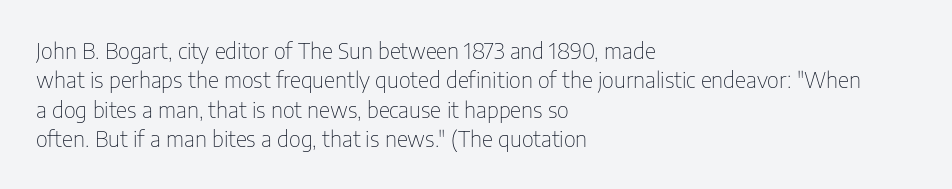
{"italic": "no", "bold": "no", "underline": "no", "align": "left", "line_spacing": "normal", "line_spacing_ratio": 1.34, "letter_spacing": "normal", "letter_spacing_em": 0.0, "glyph_px": 22}
